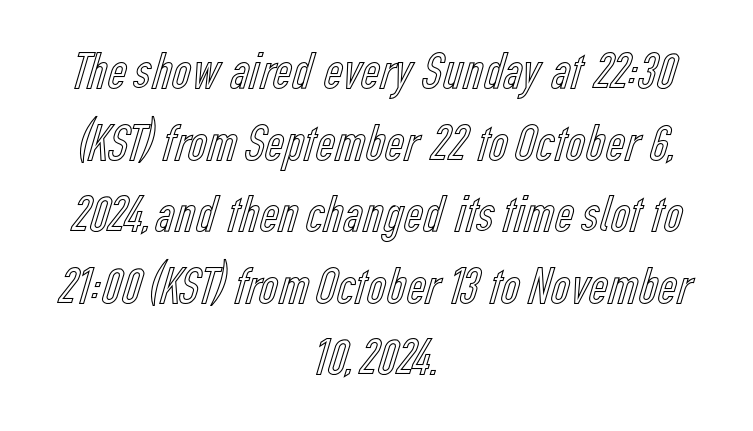
The image shows 53 px condensed type; set centered, normal line spacing (1.35x), normal letter spacing, not underlined; a medium x-height.
